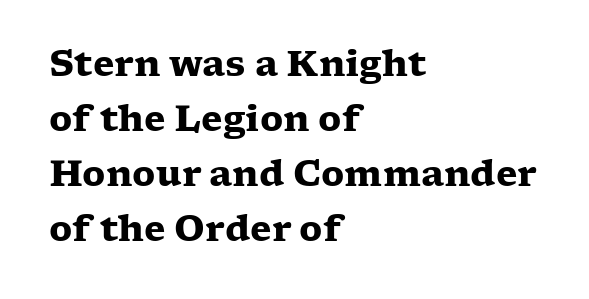
Q: Is the text bold? A: Yes.
Q: Is the text italic (slanted)? A: No, it is upright.
Q: Is the typeface a serif or a sans-serif typeface? A: Serif.
Q: Is the text underlined? A: No.
Q: How is the paragraph aligned? A: Left-aligned.
Q: Is the spacing between letters normal or unusually wide? A: Normal.
Q: Is the spacing between lines tight, normal or loose? A: Normal.
Q: Width (condensed, normal, or wide)? A: Wide.
Q: Stroke contrast? A: Low.
Q: x-height? A: Medium.
Q: Monospaced? A: No.
